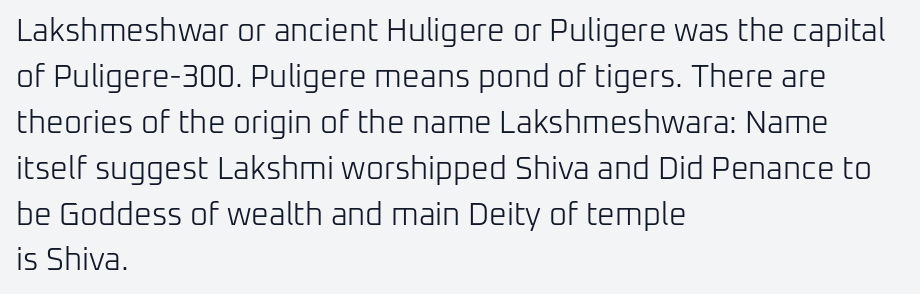
The image shows 31 px light sans-serif type, upright; set left-aligned, normal line spacing (1.48x), normal letter spacing, not underlined; low stroke contrast and a medium x-height.
